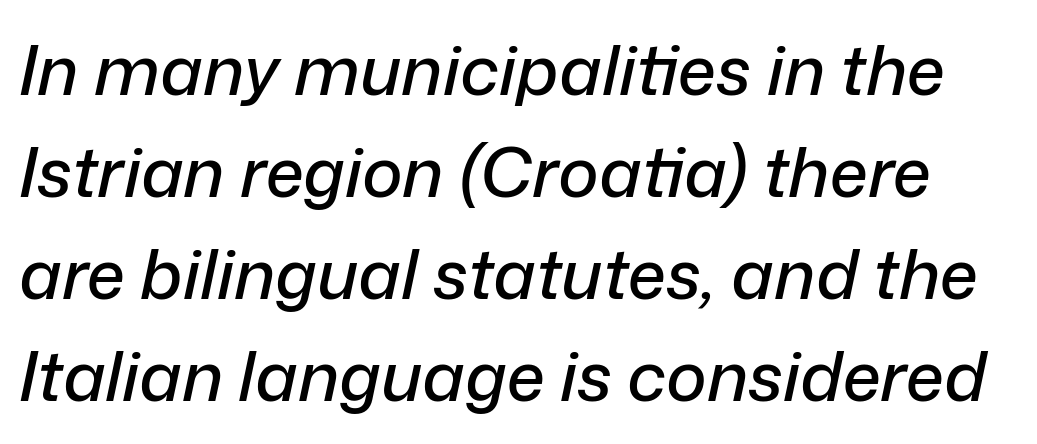
{"italic": "yes", "lean": "right", "slant_degrees": 12, "width": "normal", "stroke_contrast": "low", "x_height": "medium", "monospaced": "no", "underline": "no", "line_spacing": "normal", "line_spacing_ratio": 1.48, "letter_spacing": "normal", "letter_spacing_em": 0.0, "glyph_px": 69}
